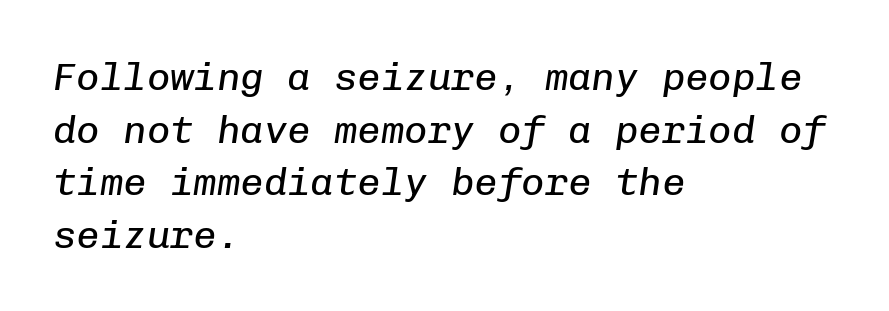
The image shows 39 px regular-weight type, italic (leaning right), monospaced; set left-aligned, normal line spacing (1.35x), normal letter spacing, not underlined; low stroke contrast and a medium x-height.
